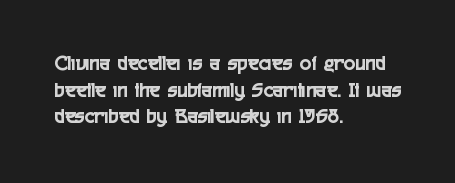
A student would call this left alignment; a typographer would say flush left, rag right. Nobody touched the tracking dial on this one. Tall strokes in this sample are plumb rather than angled. Descenders are the only things crossing below the line.
